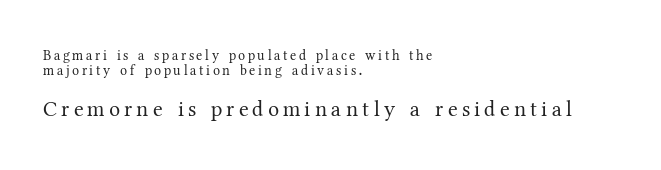
{"italic": "no", "bold": "no", "underline": "no", "align": "left", "line_spacing": "tight", "line_spacing_ratio": 1.05, "larger_block": "second", "size_ratio": 1.57, "glyph_px": 22}
